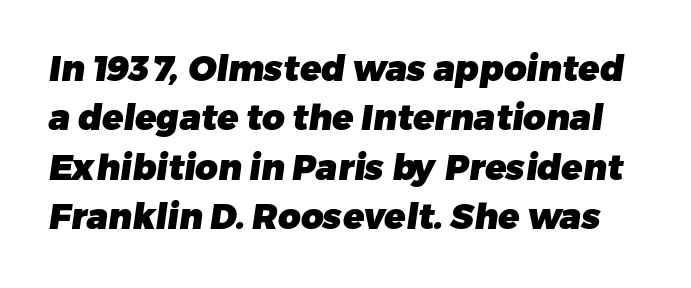
{"serif": "no", "bold": "yes", "weight": "heavy", "width": "normal", "stroke_contrast": "low", "x_height": "medium", "monospaced": "no", "underline": "no", "line_spacing": "normal", "line_spacing_ratio": 1.41, "letter_spacing": "normal", "letter_spacing_em": 0.0, "glyph_px": 35}
